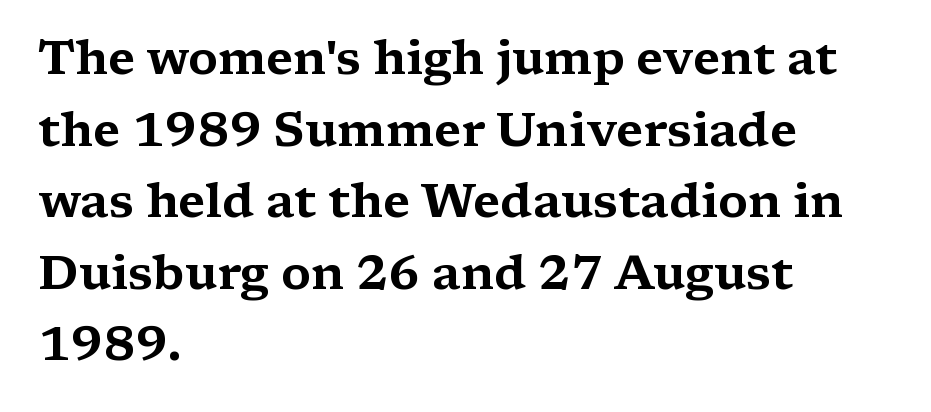
This sample uses an upright cut, with every glyph sitting square on the baseline. To sum up the face: it has serifs. This sample keeps an unexceptional amount of space between lines. Alignment: flush left. Letters rest on an invisible, unmarked baseline. Is this a fixed-width face? No — the glyphs have proportional, varying widths.
